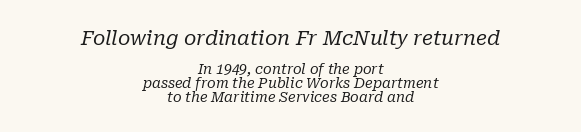
{"italic": "yes", "lean": "right", "slant_degrees": 10, "bold": "no", "underline": "no", "align": "center", "line_spacing": "tight", "line_spacing_ratio": 0.97, "letter_spacing": "normal", "letter_spacing_em": 0.0, "larger_block": "first", "size_ratio": 1.43, "glyph_px": 20}
